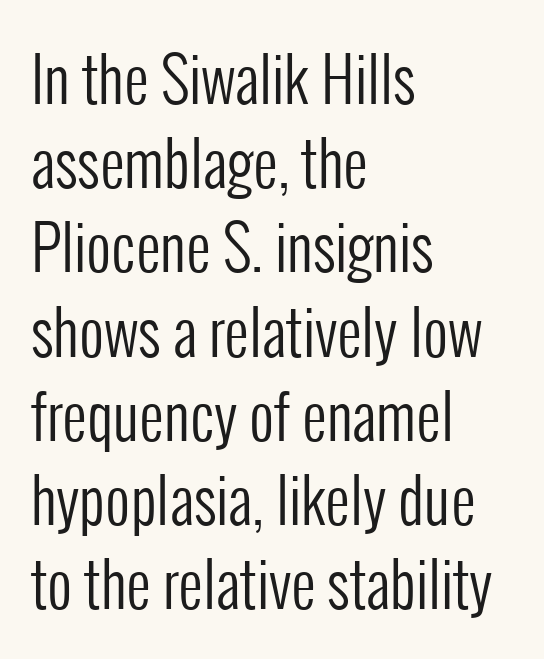
The image shows 61 px regular-weight, condensed sans-serif type, upright; set left-aligned, normal line spacing (1.38x), normal letter spacing, not underlined; low stroke contrast and a medium x-height.
